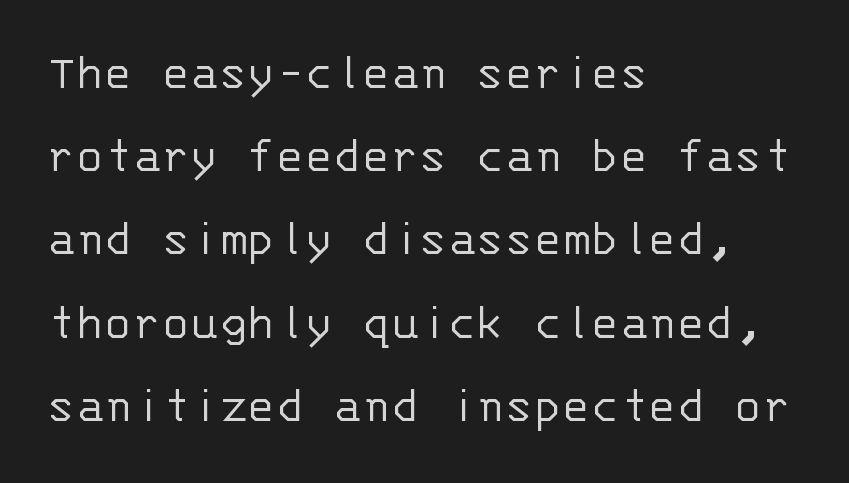
Q: Is the text bold? A: No.
Q: Is the text italic (slanted)? A: No, it is upright.
Q: Is the typeface a serif or a sans-serif typeface? A: Sans-serif.
Q: Is the text underlined? A: No.
Q: How is the paragraph aligned? A: Left-aligned.
Q: Is the spacing between letters normal or unusually wide? A: Normal.
Q: Is the spacing between lines tight, normal or loose? A: Normal.
Q: Width (condensed, normal, or wide)? A: Normal.
Q: Stroke contrast? A: Low.
Q: x-height? A: Large.
Q: Monospaced? A: Yes.
